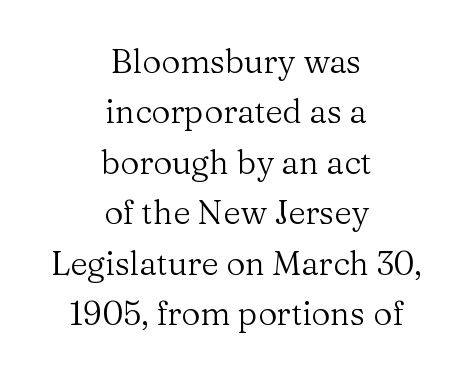
{"serif": "yes", "italic": "no", "bold": "no", "weight": "regular", "width": "normal", "stroke_contrast": "medium", "x_height": "medium", "monospaced": "no", "underline": "no", "align": "center", "line_spacing": "normal", "line_spacing_ratio": 1.53, "letter_spacing": "normal", "letter_spacing_em": 0.0, "glyph_px": 33}
